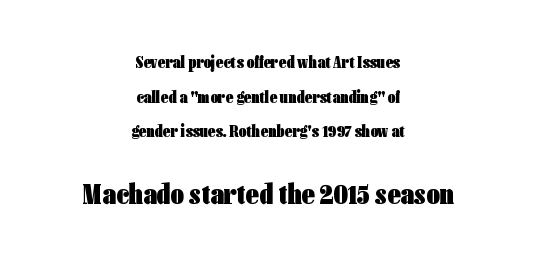
The image shows 29 px heavy, condensed sans-serif type, upright; set centered, loose line spacing (2.04x), normal letter spacing, not underlined; the second (bottom) block is 1.71x larger; low stroke contrast and a medium x-height.
